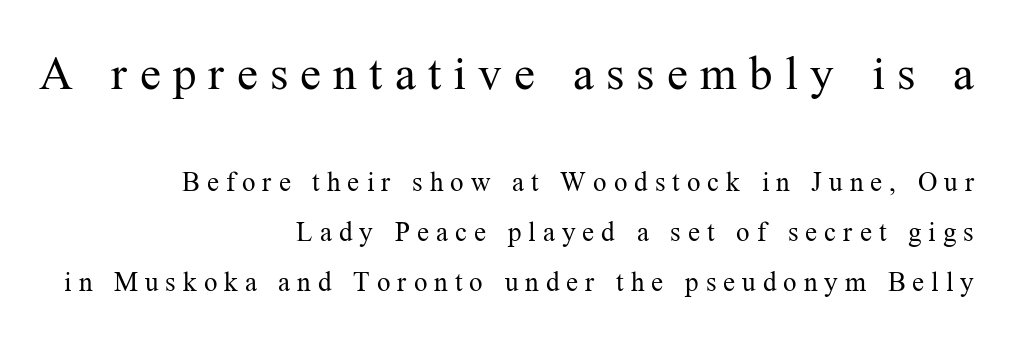
The lettering holds an erect, upright posture throughout. The typesetting does not lean heavy: it is not bold. The line texture is sparse and dotted thanks to wide tracking. The passage shown is typed in a proportional face where columns would drift.
